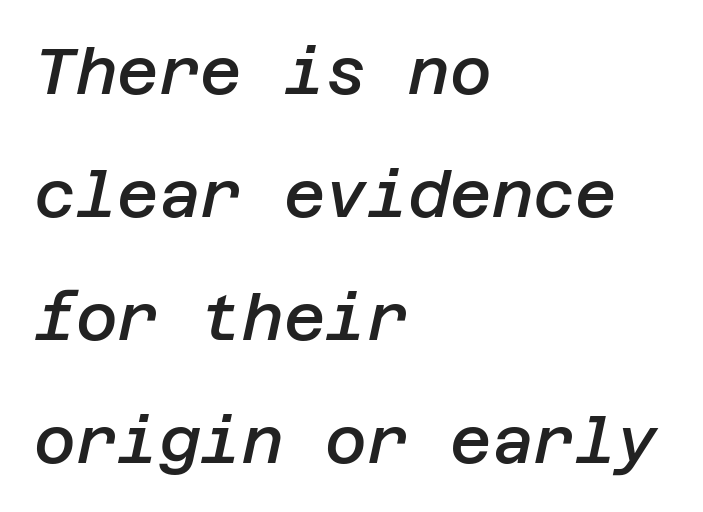
Q: Is the text bold? A: Semi-bold.
Q: Is the text italic (slanted)? A: Yes, it leans right by about 12 degrees.
Q: Is the text underlined? A: No.
Q: How is the paragraph aligned? A: Left-aligned.
Q: Is the spacing between letters normal or unusually wide? A: Normal.
Q: Is the spacing between lines tight, normal or loose? A: Loose.
Q: Width (condensed, normal, or wide)? A: Normal.
Q: Stroke contrast? A: Low.
Q: x-height? A: Large.
